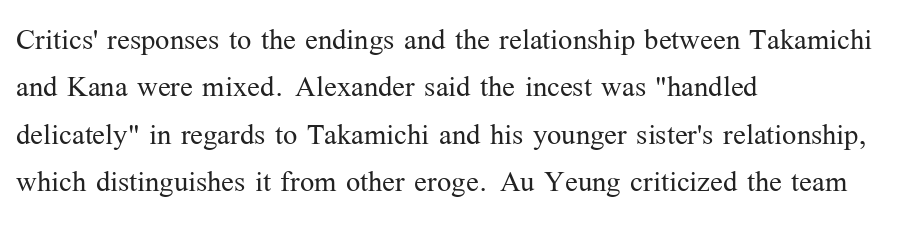
The image shows 38 px light serif type, upright; set left-aligned, normal line spacing (1.25x), normal letter spacing, not underlined; medium stroke contrast and a medium x-height.
